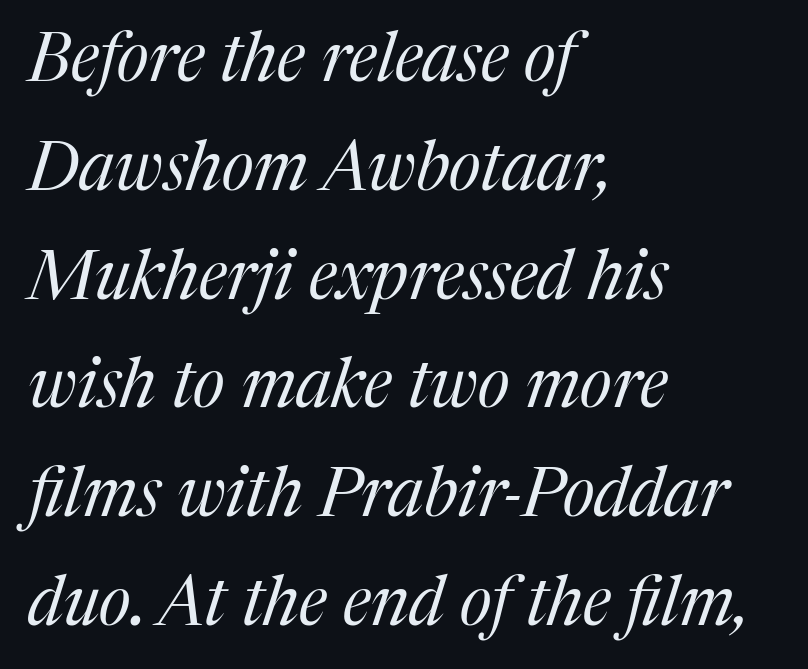
Q: Is the text bold? A: No.
Q: Is the text italic (slanted)? A: Yes, it leans right by about 17 degrees.
Q: Is the typeface a serif or a sans-serif typeface? A: Serif.
Q: Is the text underlined? A: No.
Q: How is the paragraph aligned? A: Left-aligned.
Q: Is the spacing between letters normal or unusually wide? A: Normal.
Q: Is the spacing between lines tight, normal or loose? A: Normal.
Q: Width (condensed, normal, or wide)? A: Normal.
Q: Stroke contrast? A: Medium.
Q: x-height? A: Medium.
Q: Monospaced? A: No.
